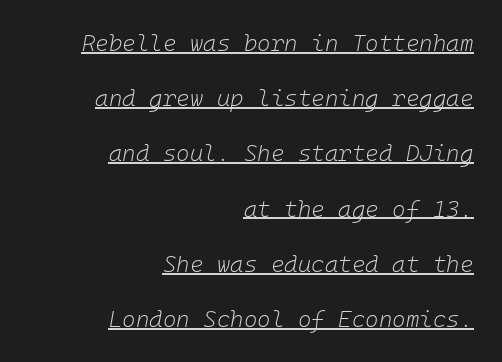
The rag falls on the left side of this text block. A rule runs beneath these lines of type. The passage shown stacks its lines with a broad gap. Compared with a typical body face, this is equally light or lighter still.
